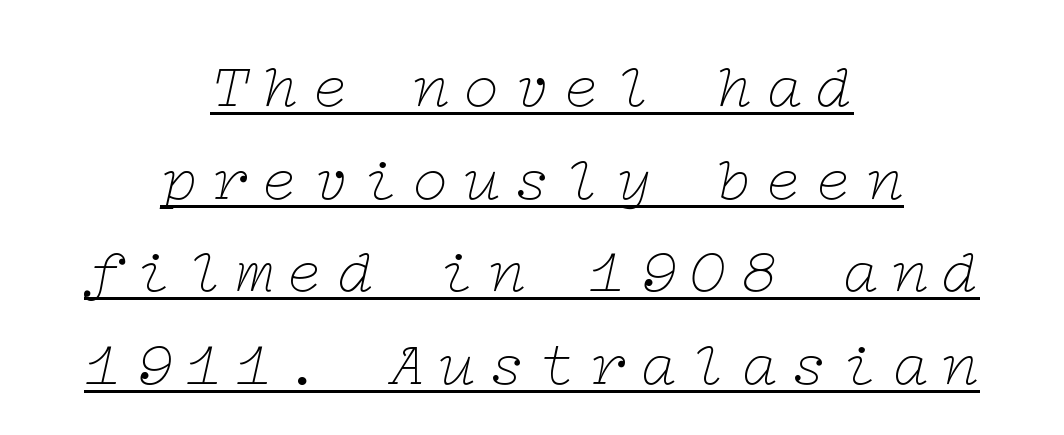
The image shows 63 px thin, wide serif type, italic (leaning right); set centered, normal line spacing (1.47x), unusually wide letter spacing (+0.2 em), underlined; low stroke contrast and a medium x-height.
